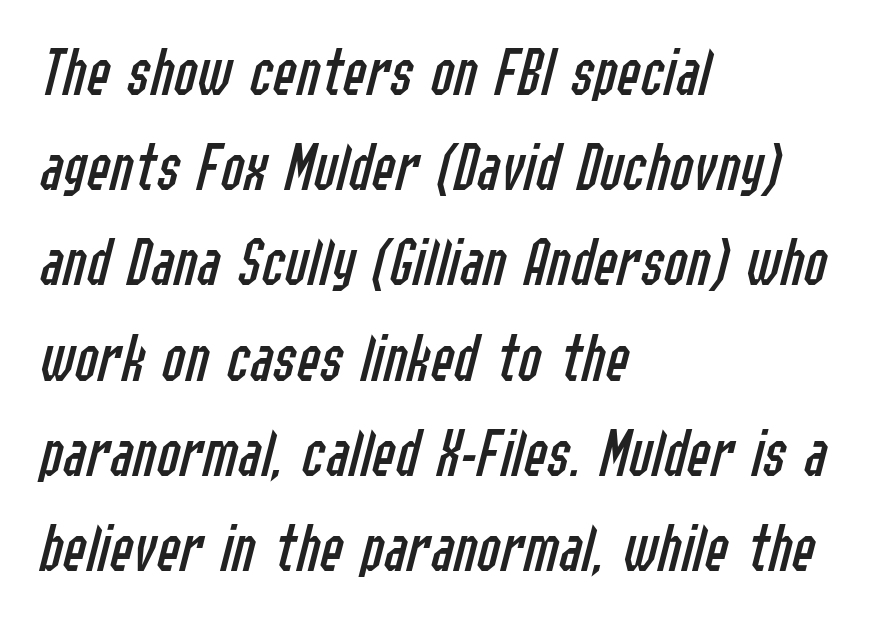
A clean baseline with only descenders dipping below it. Where is the straight margin? On the left. The strokes are not fattened; the text isn't bold. Inter-character spacing is left at the font's built-in metrics.
